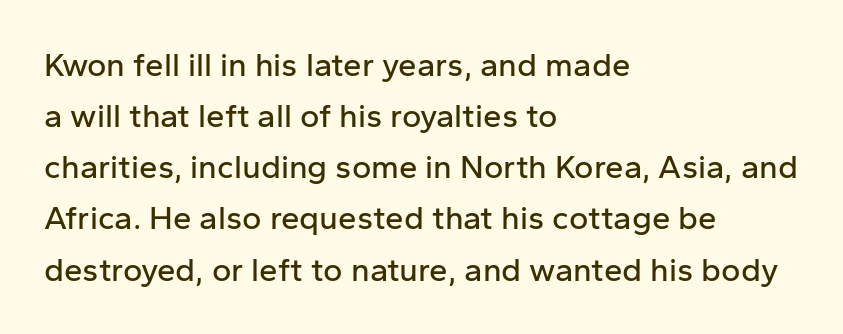
The image shows 33 px sans-serif type, upright; set left-aligned, normal line spacing (1.55x), normal letter spacing, not underlined; low stroke contrast and a medium x-height.
